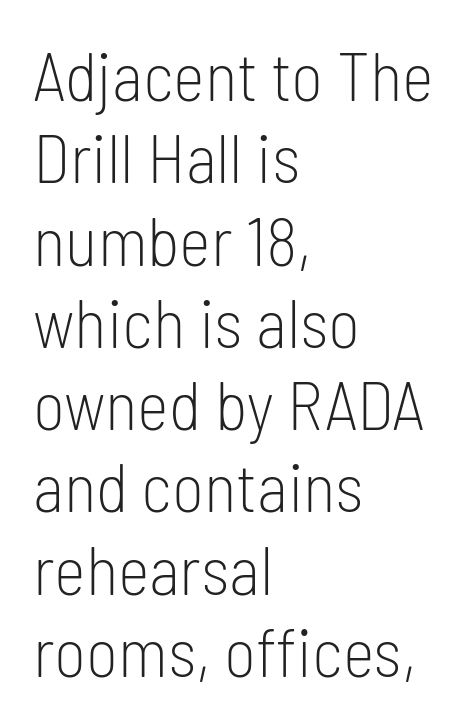
Stems and bowls with no extra thickness — not bold. The characters display no serif detailing; their extremities are plain. Characters follow at the spacing the type designer built in. Casual observation: everything's shoved over to the left. The passage shown is typed in a proportional face where columns would drift. Every stem runs plumb, perpendicular to the baseline.
